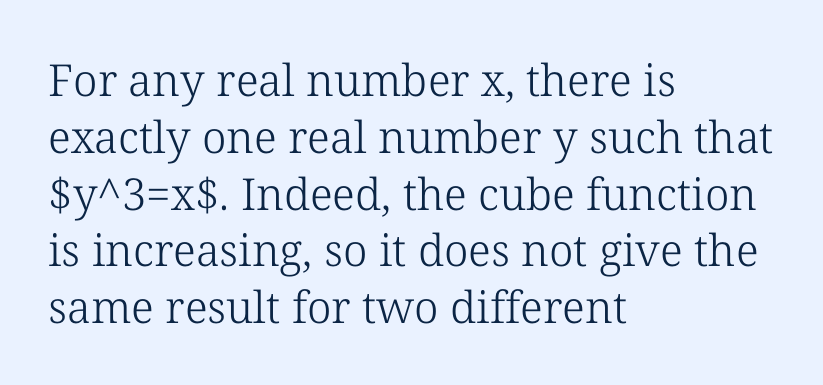
The image shows 44 px light serif type, upright; set left-aligned, normal line spacing (1.29x), normal letter spacing, not underlined; low stroke contrast and a medium x-height.
